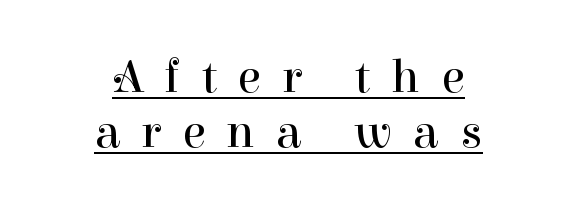
The image shows 48 px regular-weight serif type, upright; set centered, tight line spacing (1.14x), unusually wide letter spacing (+0.44 em), underlined; high stroke contrast and a medium x-height.
